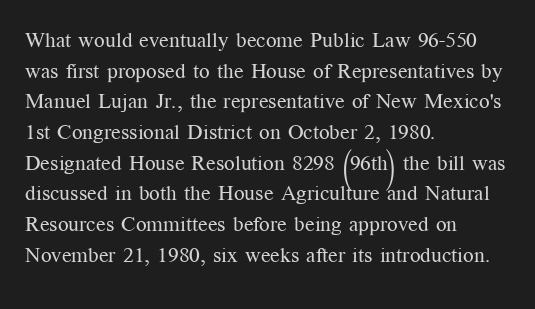
{"italic": "no", "bold": "no", "underline": "no", "align": "left", "line_spacing": "normal", "line_spacing_ratio": 1.46, "letter_spacing": "normal", "letter_spacing_em": 0.0, "glyph_px": 21}
